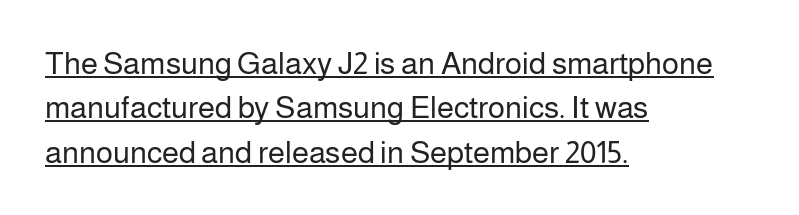
{"serif": "no", "italic": "no", "bold": "no", "weight": "regular", "width": "normal", "stroke_contrast": "low", "x_height": "medium", "monospaced": "no", "underline": "yes", "align": "left", "line_spacing": "normal", "line_spacing_ratio": 1.43, "letter_spacing": "normal", "letter_spacing_em": 0.0, "glyph_px": 31}
